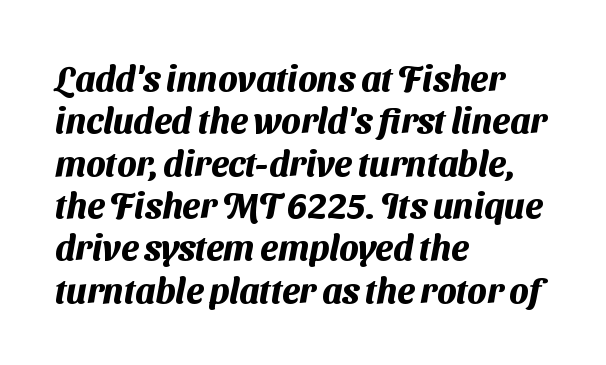
The foot of each line stays bare and open. The rendering anchors every line to the left-hand side. Students, note that the glyphs here touch the page at normal intervals. Varying glyph widths throughout — classic text-font behaviour. To sum up the face: it is a sans, with no serifs. I'd describe the lettering as bold — thick and assertive.
